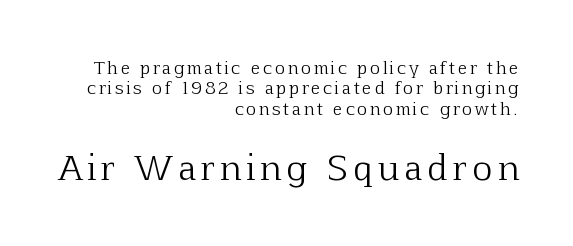
The image shows 34 px light serif type, upright; set right-aligned, line spacing 1.2x, not underlined; the second (bottom) block is 2.0x larger; low stroke contrast and a medium x-height.
